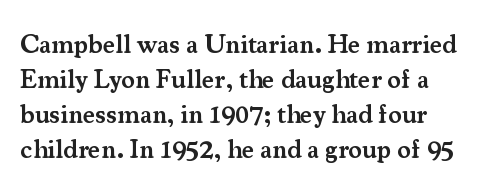
{"italic": "no", "bold": "semi", "underline": "no", "line_spacing": "normal", "line_spacing_ratio": 1.35, "letter_spacing": "normal", "letter_spacing_em": 0.0, "glyph_px": 26}
